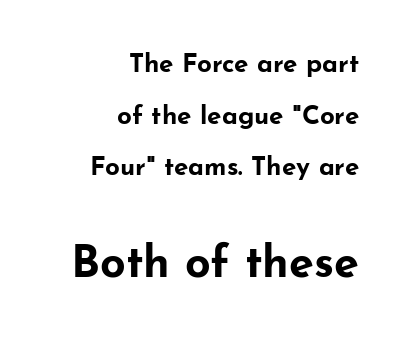
The image shows 45 px bold, wide sans-serif type, upright; set right-aligned, loose line spacing (1.99x), normal letter spacing, not underlined; the second (bottom) block is 1.73x larger; low stroke contrast and a small x-height.
